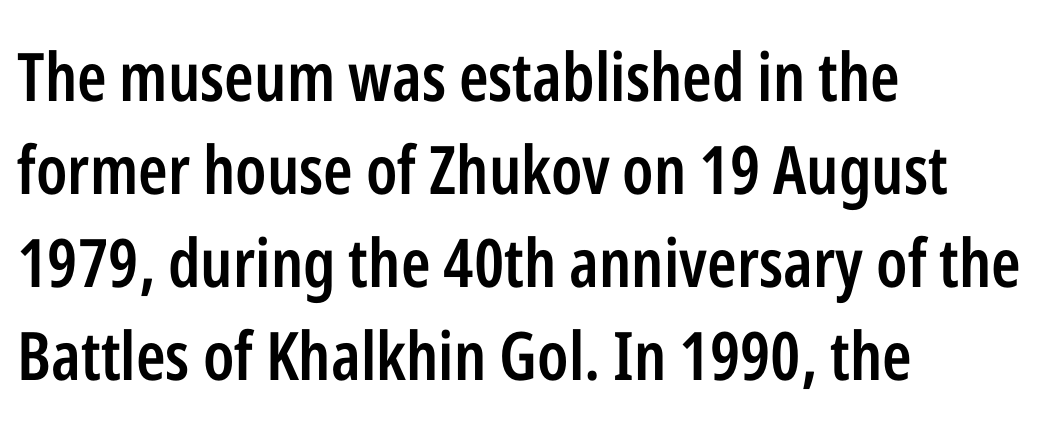
The image shows 67 px semibold, condensed sans-serif type, upright; set left-aligned, normal line spacing (1.39x), normal letter spacing, not underlined; low stroke contrast and a medium x-height.
